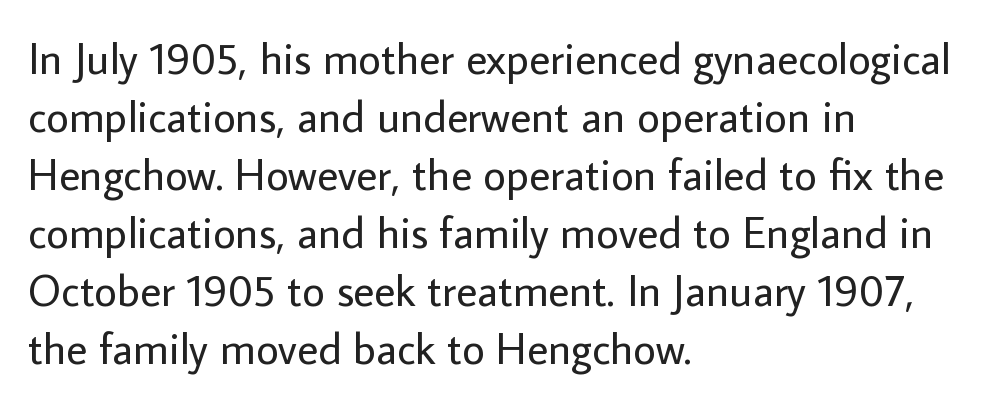
{"serif": "no", "italic": "no", "bold": "no", "weight": "regular", "width": "normal", "stroke_contrast": "low", "x_height": "medium", "monospaced": "no", "underline": "no", "align": "left", "line_spacing": "normal", "line_spacing_ratio": 1.32, "letter_spacing": "normal", "letter_spacing_em": 0.0, "glyph_px": 44}
